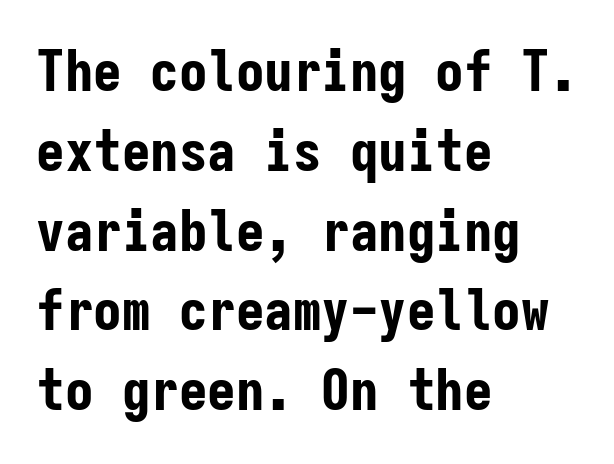
{"serif": "no", "italic": "no", "bold": "yes", "weight": "bold", "width": "condensed", "stroke_contrast": "low", "x_height": "medium", "monospaced": "yes", "underline": "no", "align": "left", "line_spacing": "normal", "line_spacing_ratio": 1.4, "letter_spacing": "normal", "letter_spacing_em": 0.0, "glyph_px": 57}
